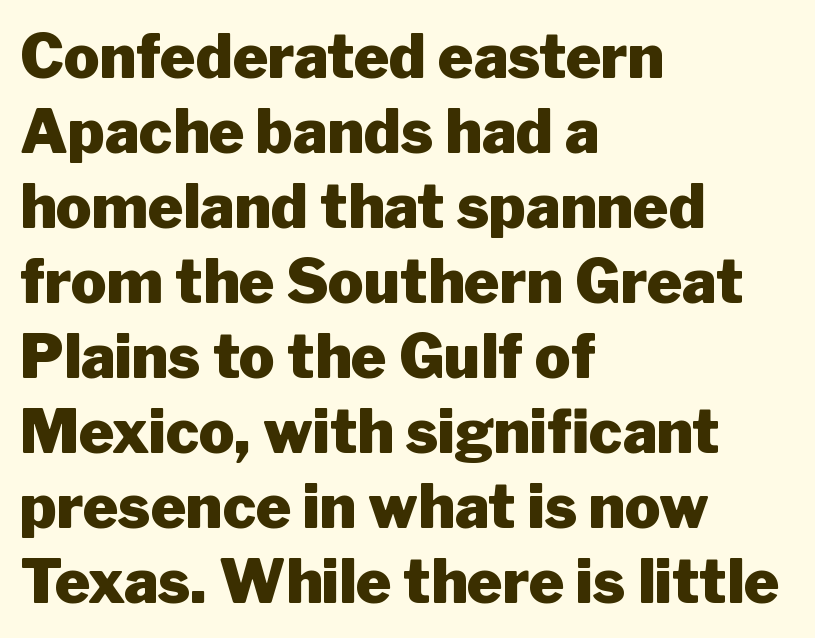
Underline: absent. Proportional: the letters do not fall into vertical columns. Emphasis by weight is at full strength: bold. Casual observation: everything's shoved over to the left.
